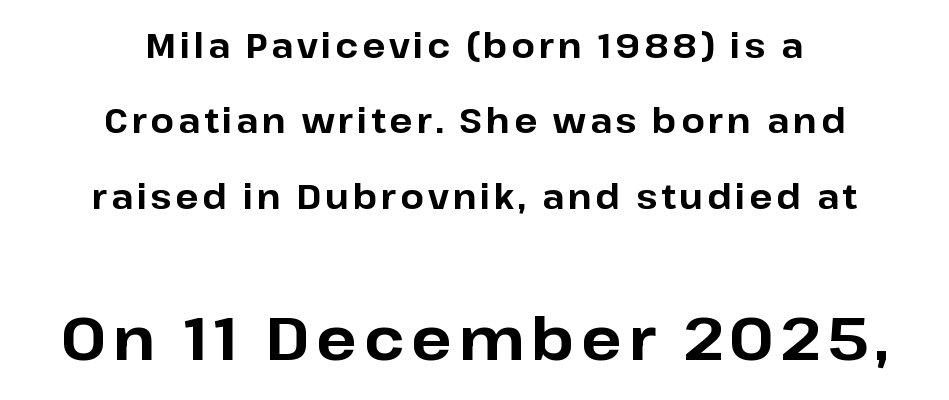
The face used here is proportionally spaced, like ordinary book or web type. Ordinary non-slanted type is in use. The typesetter chose a symmetrical, centered arrangement here. Type style note: lacks serifs.
